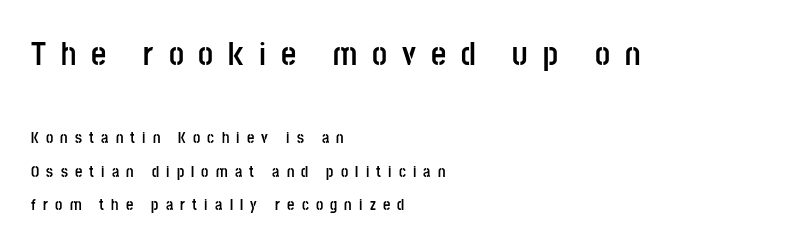
Line beginnings align vertically; line endings do not. Scale decreases going downward across the two blocks. Words appear elongated and porous because spacing is wide. Every letter is thick-stroked: bold, no question. The space directly below the letters is spotless.
